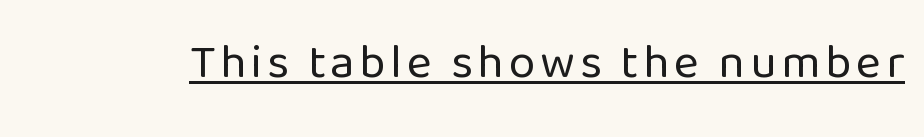
The image shows 48 px regular-weight sans-serif type, upright; set underlined; low stroke contrast and a medium x-height.
